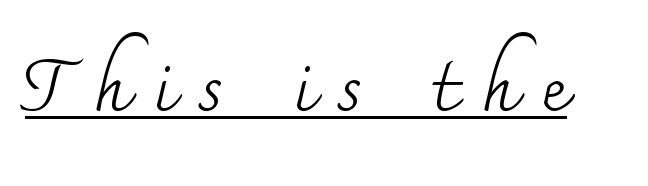
Serifs: yes, visible at the terminals of the letterforms. Heft: none added — not bold. Substantial extra tracking has been applied to these lines.
